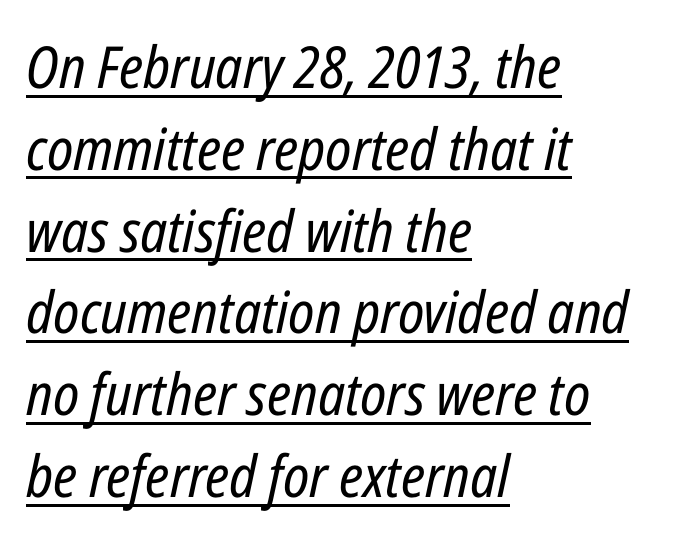
{"italic": "yes", "lean": "right", "slant_degrees": 12, "bold": "no", "weight": "regular", "width": "condensed", "stroke_contrast": "low", "x_height": "medium", "monospaced": "no", "underline": "yes", "align": "left", "line_spacing": "normal", "line_spacing_ratio": 1.41, "letter_spacing": "normal", "letter_spacing_em": 0.0, "glyph_px": 58}
